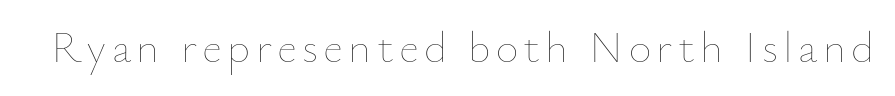
{"italic": "no", "bold": "no", "weight": "thin", "width": "normal", "stroke_contrast": "low", "x_height": "small", "monospaced": "no", "underline": "no", "glyph_px": 44}
